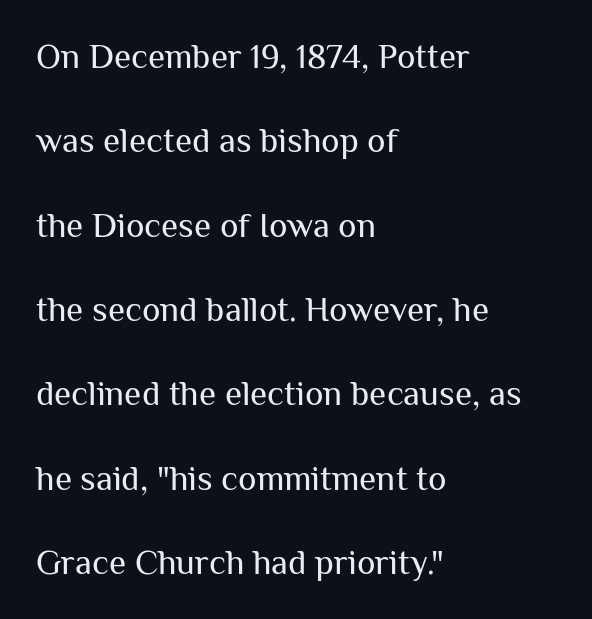
The image shows 35 px regular-weight sans-serif type, upright; set left-aligned, loose line spacing (2.41x), normal letter spacing, not underlined; medium stroke contrast and a medium x-height.
